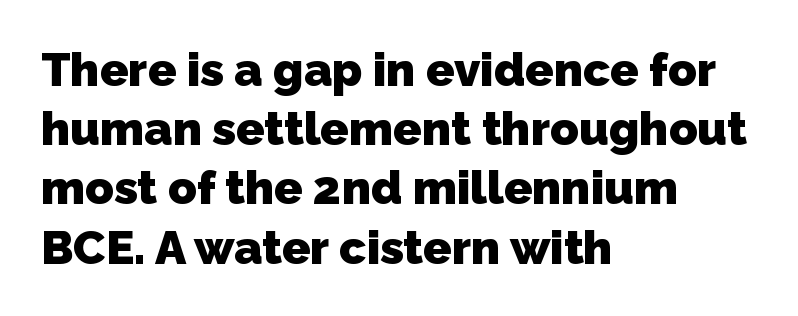
The image shows 47 px heavy sans-serif type; set left-aligned, normal line spacing (1.26x), normal letter spacing, not underlined; low stroke contrast and a medium x-height.
